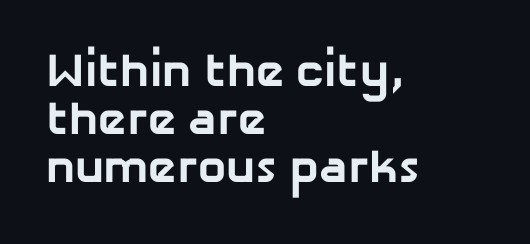
The gaps between neighbouring characters are ordinary and unremarkable. One-word summary of the alignment: left. This sample has the flowing, uneven cadence of proportional lettering. The passage shown stacks its lines with hardly any gap. Grotesque or geometric, the face here clearly has no serifs. Rule under the text: the space is simply empty.
